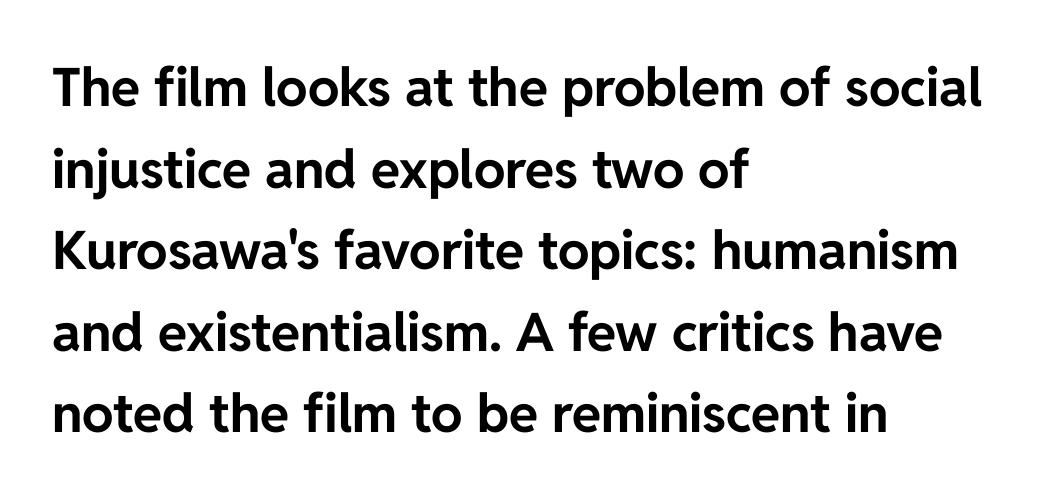
{"serif": "no", "italic": "no", "bold": "yes", "weight": "bold", "width": "normal", "stroke_contrast": "low", "x_height": "medium", "monospaced": "no", "underline": "no", "align": "left", "line_spacing": "normal", "line_spacing_ratio": 1.54, "letter_spacing": "normal", "letter_spacing_em": 0.0, "glyph_px": 53}
